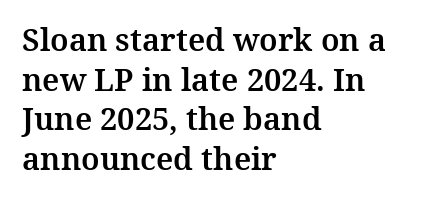
Here the glyphs are tracked normally, forming tight word shapes. When letters stand straight like this, we call the style roman or upright. Examine the stroke ends and you'll spot serifs. Unmarked baselines from the first word to the last.
